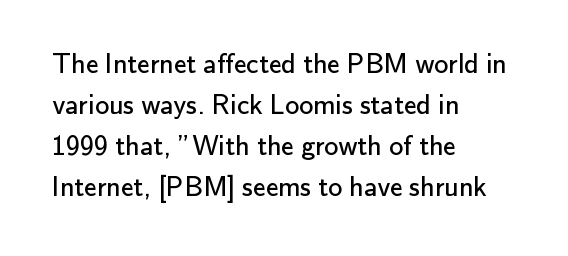
Q: Is the text bold? A: No.
Q: Is the text italic (slanted)? A: No, it is upright.
Q: Is the typeface a serif or a sans-serif typeface? A: Sans-serif.
Q: Is the text underlined? A: No.
Q: How is the paragraph aligned? A: Left-aligned.
Q: Is the spacing between letters normal or unusually wide? A: Normal.
Q: Is the spacing between lines tight, normal or loose? A: Normal.
Q: Width (condensed, normal, or wide)? A: Normal.
Q: Stroke contrast? A: Low.
Q: x-height? A: Small.
Q: Monospaced? A: No.
